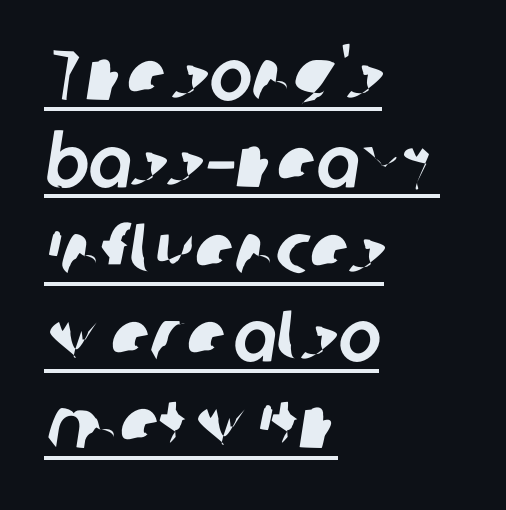
Q: Is the typeface a serif or a sans-serif typeface? A: Sans-serif.
Q: Is the text underlined? A: Yes.
Q: How is the paragraph aligned? A: Left-aligned.
Q: Is the spacing between letters normal or unusually wide? A: Normal.
Q: Width (condensed, normal, or wide)? A: Normal.
Q: Stroke contrast? A: Low.
Q: x-height? A: Medium.
Q: Monospaced? A: No.
